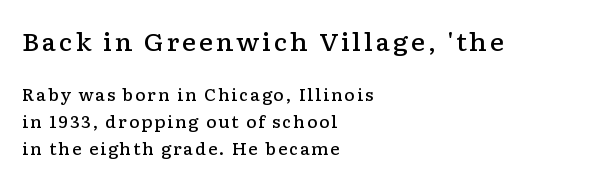
The image shows 24 px text type, upright; set left-aligned, normal line spacing (1.69x), not underlined; the first (top) block is 1.5x larger.
